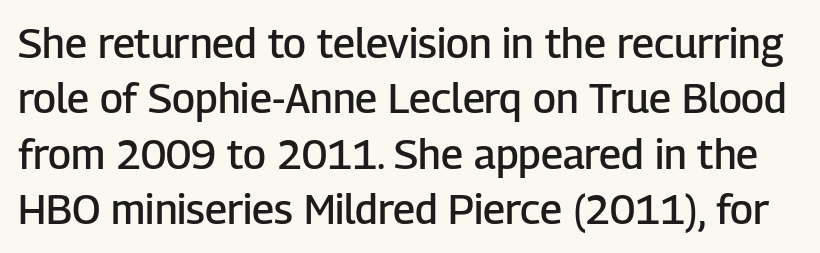
The image shows 41 px semibold sans-serif type, upright; set normal line spacing (1.35x), normal letter spacing, not underlined; low stroke contrast and a medium x-height.
